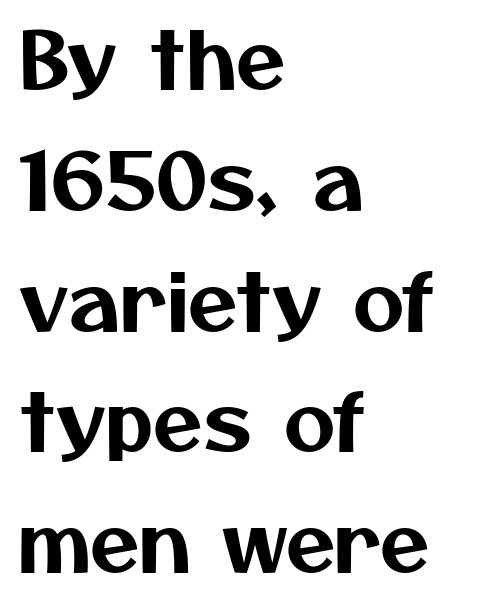
Q: Is the typeface a serif or a sans-serif typeface? A: Sans-serif.
Q: Is the text underlined? A: No.
Q: How is the paragraph aligned? A: Left-aligned.
Q: Is the spacing between letters normal or unusually wide? A: Normal.
Q: Is the spacing between lines tight, normal or loose? A: Normal.
Q: Width (condensed, normal, or wide)? A: Normal.
Q: Stroke contrast? A: Medium.
Q: x-height? A: Medium.
Q: Monospaced? A: No.
